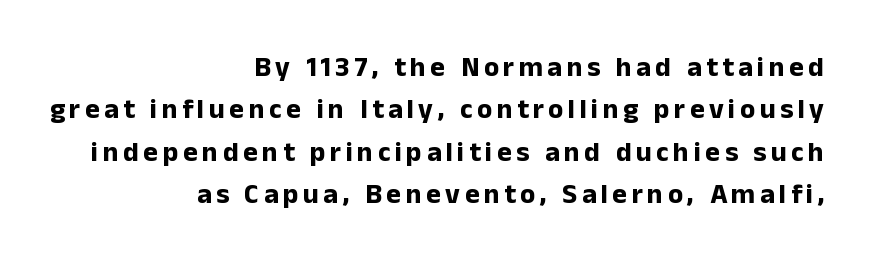
{"serif": "no", "italic": "no", "bold": "yes", "weight": "bold", "width": "normal", "stroke_contrast": "low", "x_height": "medium", "monospaced": "no", "underline": "no", "align": "right", "line_spacing": "normal", "line_spacing_ratio": 1.51, "glyph_px": 28}
